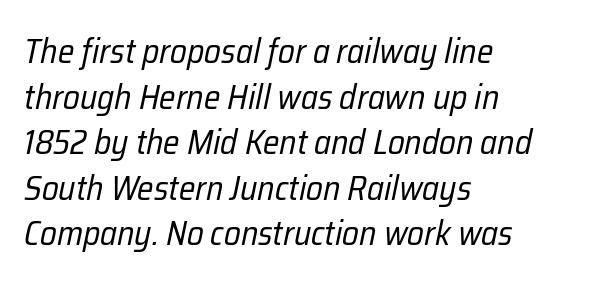
Q: Is the text bold? A: No.
Q: Is the text italic (slanted)? A: Yes, it leans right by about 12 degrees.
Q: Is the text underlined? A: No.
Q: How is the paragraph aligned? A: Left-aligned.
Q: Is the spacing between letters normal or unusually wide? A: Normal.
Q: Is the spacing between lines tight, normal or loose? A: Normal.
Q: Width (condensed, normal, or wide)? A: Condensed.
Q: Stroke contrast? A: Low.
Q: x-height? A: Medium.
Q: Monospaced? A: No.
